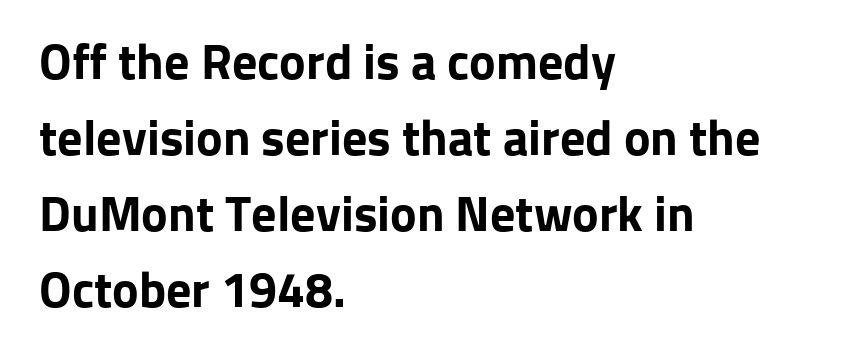
{"serif": "no", "italic": "no", "bold": "yes", "weight": "bold", "width": "normal", "stroke_contrast": "low", "x_height": "medium", "monospaced": "no", "underline": "no", "align": "left", "line_spacing": "normal", "line_spacing_ratio": 1.52, "letter_spacing": "normal", "letter_spacing_em": 0.0, "glyph_px": 50}
